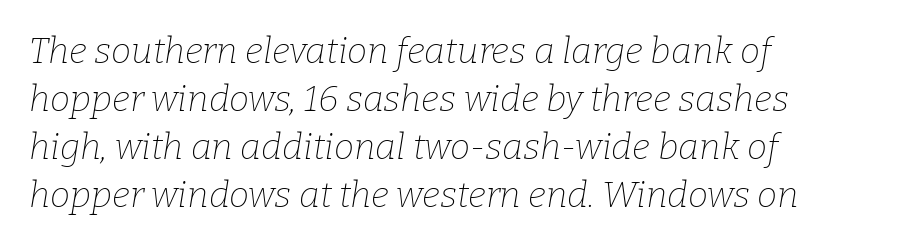
Unmarked baselines from the first word to the last. Old-style or modern, the face here clearly has serifs. You could not count columns in this text — the font is proportionally spaced. Counters stay open thanks to moderate or lighter strokes. Compared with a centered layout, this one pins lines to the left instead. Slant detected: the letters are inclined.
